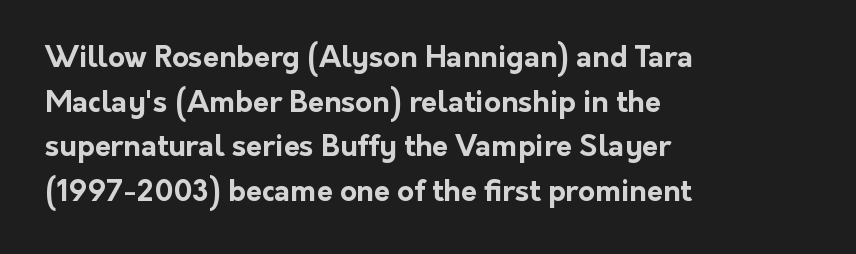
The image shows 29 px bold sans-serif type, upright; set left-aligned, normal line spacing (1.54x), normal letter spacing, not underlined; low stroke contrast and a medium x-height.
